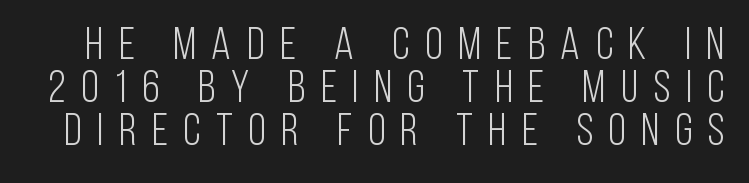
The image shows 45 px light, condensed sans-serif type, upright; set tight line spacing (0.96x), unusually wide letter spacing (+0.35 em), not underlined; low stroke contrast and a large x-height.
